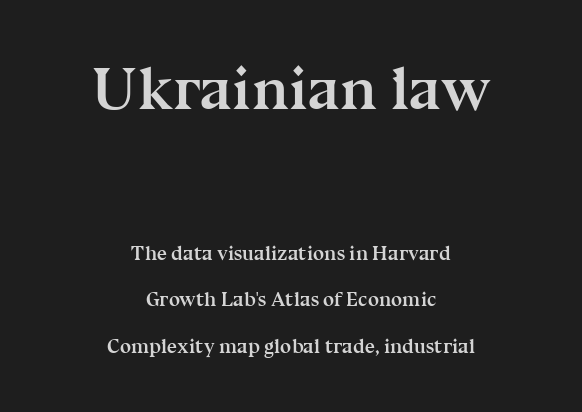
{"serif": "yes", "italic": "no", "bold": "yes", "weight": "semibold", "width": "normal", "stroke_contrast": "medium", "x_height": "medium", "monospaced": "no", "underline": "no", "align": "center", "line_spacing": "loose", "line_spacing_ratio": 2.33, "letter_spacing": "normal", "letter_spacing_em": 0.0, "larger_block": "first", "size_ratio": 3.0, "glyph_px": 60}
